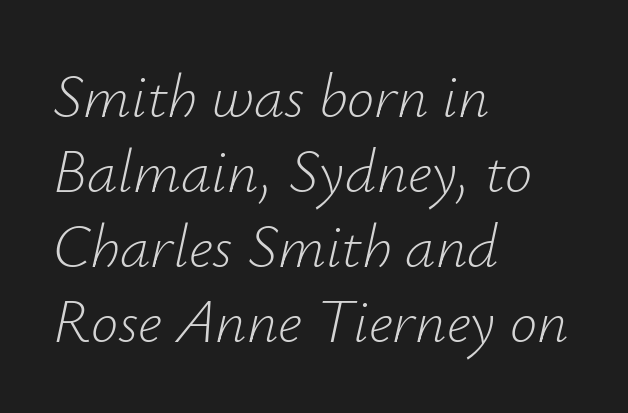
{"italic": "yes", "lean": "right", "slant_degrees": 12, "bold": "no", "weight": "light", "width": "normal", "stroke_contrast": "low", "x_height": "small", "monospaced": "no", "underline": "no", "align": "left", "line_spacing_ratio": 1.23, "letter_spacing": "normal", "letter_spacing_em": 0.0, "glyph_px": 61}
